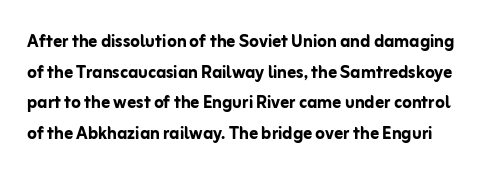
Q: Is the text bold? A: Yes.
Q: Is the text italic (slanted)? A: No, it is upright.
Q: Is the text underlined? A: No.
Q: Is the spacing between letters normal or unusually wide? A: Normal.
Q: Is the spacing between lines tight, normal or loose? A: Normal.
